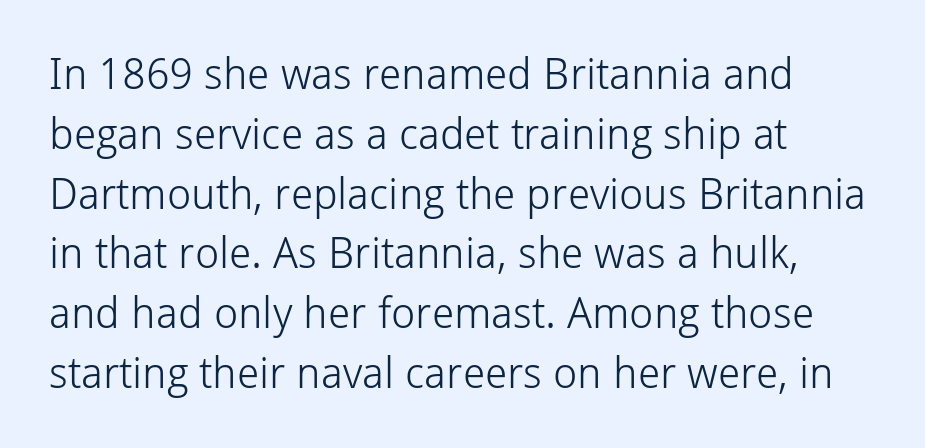
{"serif": "no", "italic": "no", "bold": "no", "weight": "light", "width": "normal", "stroke_contrast": "low", "x_height": "medium", "monospaced": "no", "underline": "no", "align": "left", "line_spacing": "normal", "line_spacing_ratio": 1.39, "letter_spacing": "normal", "letter_spacing_em": 0.0, "glyph_px": 43}
